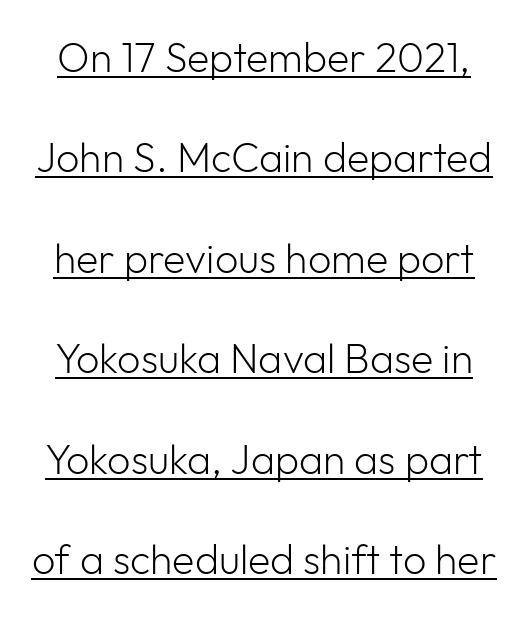
Q: Is the text bold? A: No.
Q: Is the text italic (slanted)? A: No, it is upright.
Q: Is the typeface a serif or a sans-serif typeface? A: Sans-serif.
Q: Is the text underlined? A: Yes.
Q: Is the spacing between letters normal or unusually wide? A: Normal.
Q: Is the spacing between lines tight, normal or loose? A: Loose.
Q: Width (condensed, normal, or wide)? A: Normal.
Q: Stroke contrast? A: Low.
Q: x-height? A: Medium.
Q: Monospaced? A: No.
